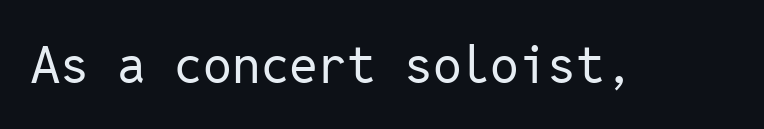
Q: Is the text bold? A: No.
Q: Is the text italic (slanted)? A: No, it is upright.
Q: Is the typeface a serif or a sans-serif typeface? A: Sans-serif.
Q: Is the text underlined? A: No.
Q: Is the spacing between letters normal or unusually wide? A: Normal.
Q: Width (condensed, normal, or wide)? A: Normal.
Q: Stroke contrast? A: Low.
Q: x-height? A: Medium.
Q: Monospaced? A: Yes.
